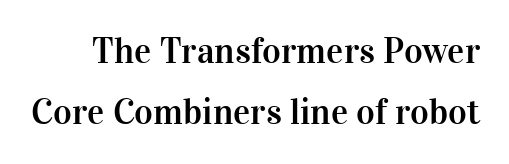
{"serif": "yes", "italic": "no", "width": "normal", "stroke_contrast": "high", "x_height": "medium", "monospaced": "no", "underline": "no", "line_spacing": "normal", "line_spacing_ratio": 1.7, "letter_spacing": "normal", "letter_spacing_em": 0.0, "glyph_px": 36}
